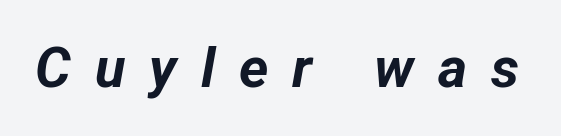
Pretty heavy lettering here — definitely bold. Caption: expanded tracking, letters set apart. These lines are rendered in a variable-pitch font. Every character sits at an angle, as italics do.
